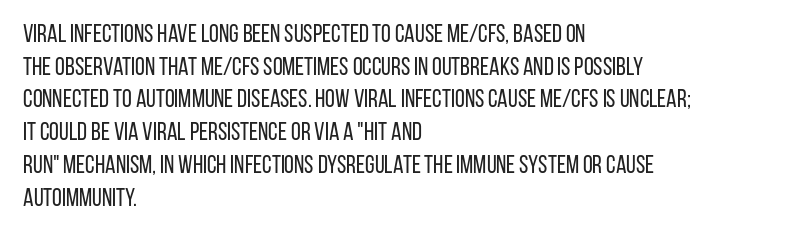
What's the leading like? Ordinary, nothing unusual. The passage shown has conventional tracking throughout. The typography opts for an upright posture over an oblique one. The passage is arranged the way most books set body copy — flush left.
